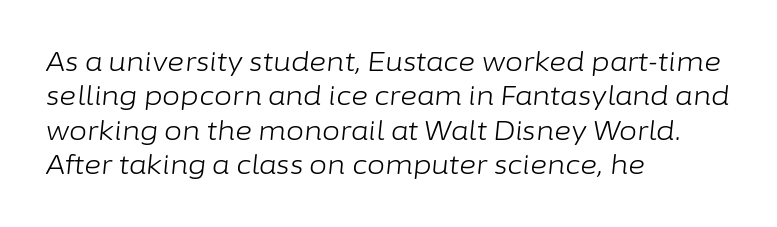
Counters stay open thanks to moderate or lighter strokes. Standard letterfit; no display-style spreading of the glyphs. The lines sit at an ordinary, default distance from one another. This sample uses an oblique cut, with every glyph tilted off the vertical. The passage is arranged the way most books set body copy — flush left. Nobody drew a line under any word here.
